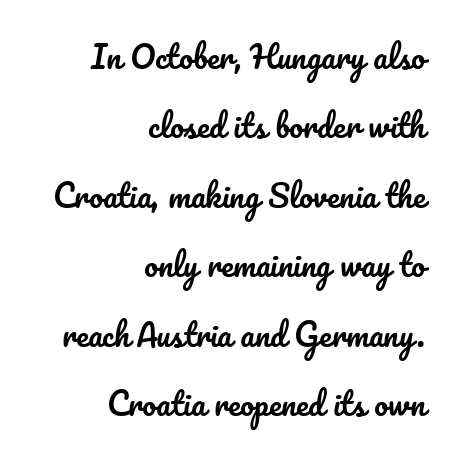
The image shows 31 px text type; set right-aligned, loose line spacing (2.24x), normal letter spacing, not underlined; low stroke contrast and a small x-height.
